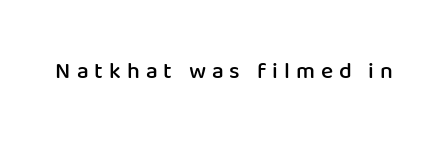
The image shows 23 px text type, upright; set unusually wide letter spacing (+0.26 em), not underlined.
